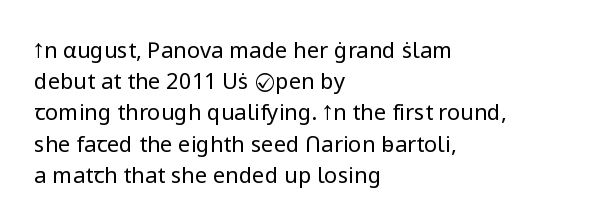
Q: Is the text bold? A: No.
Q: Is the text italic (slanted)? A: No, it is upright.
Q: Is the text underlined? A: No.
Q: How is the paragraph aligned? A: Left-aligned.
Q: Is the spacing between letters normal or unusually wide? A: Normal.
Q: Is the spacing between lines tight, normal or loose? A: Normal.
